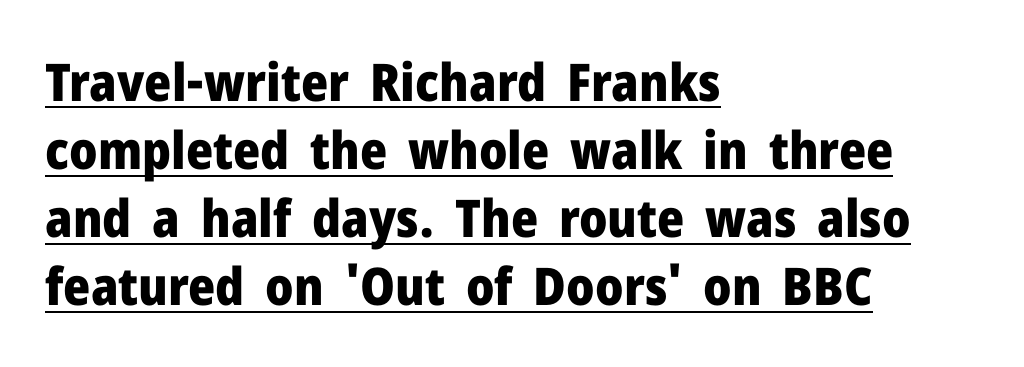
You can see a thin bar hugging the bottom of the glyphs. This sample uses an upright cut, with every glyph sitting square on the baseline. These lines keep a tight, regular rhythm from letter to letter. This is heavy type, rendered in bold. Looks like regular typesetting: each glyph gets only the width it needs. You can tell from the bare stems that sans-serif type was used.
